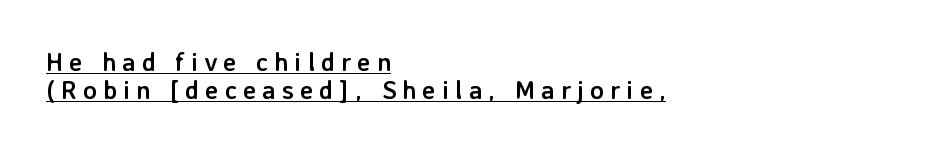
Q: Is the text bold? A: Yes.
Q: Is the text italic (slanted)? A: No, it is upright.
Q: Is the text underlined? A: Yes.
Q: How is the paragraph aligned? A: Left-aligned.
Q: Is the spacing between letters normal or unusually wide? A: Unusually wide.
Q: Is the spacing between lines tight, normal or loose? A: Tight.
